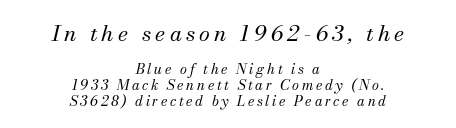
Q: Is the text bold? A: No.
Q: Is the text italic (slanted)? A: Yes, it leans right by about 13 degrees.
Q: Is the text underlined? A: No.
Q: How is the paragraph aligned? A: Centered.
Q: Is the spacing between lines tight, normal or loose? A: Tight.
Q: Which block of text is set in a larger size, the first (top) or the second (bottom)? A: The first (top) one.
